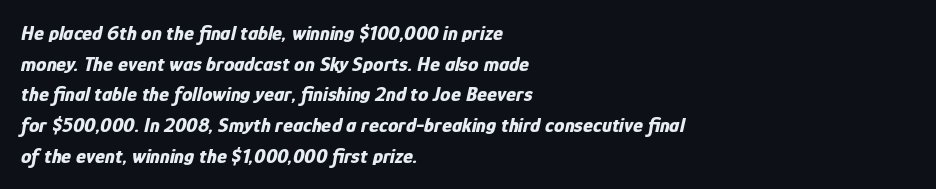
The image shows 21 px bold type, italic (leaning right); set left-aligned, normal line spacing (1.46x), normal letter spacing, not underlined.
